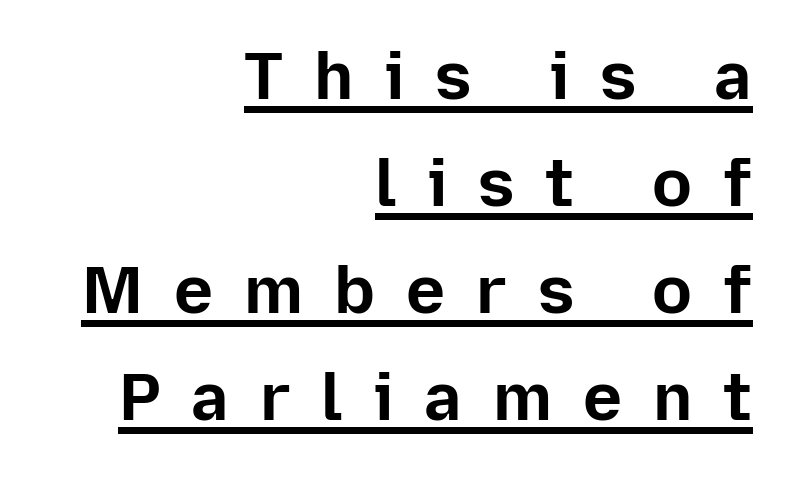
{"serif": "no", "italic": "no", "bold": "yes", "weight": "bold", "width": "normal", "stroke_contrast": "low", "x_height": "medium", "monospaced": "no", "underline": "yes", "align": "right", "line_spacing": "normal", "line_spacing_ratio": 1.62, "letter_spacing": "wide", "letter_spacing_em": 0.47, "glyph_px": 66}
